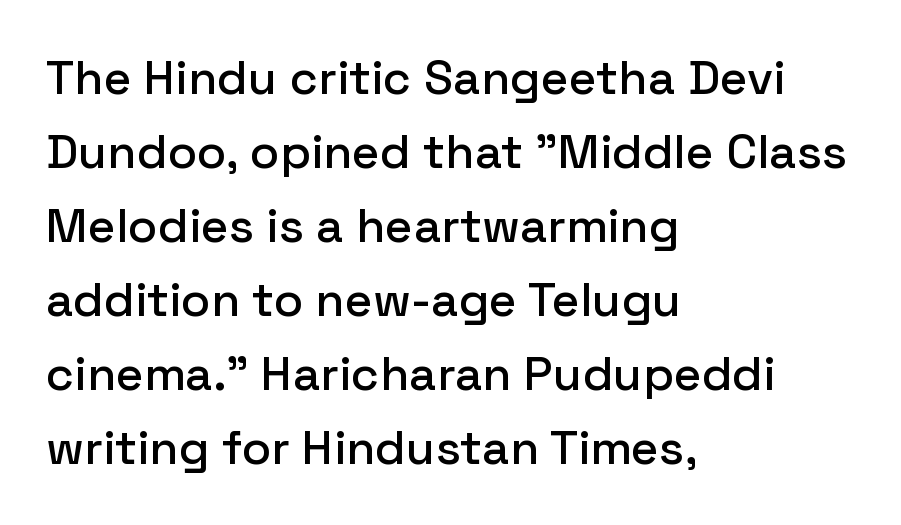
Q: Is the text italic (slanted)? A: No, it is upright.
Q: Is the typeface a serif or a sans-serif typeface? A: Sans-serif.
Q: Is the text underlined? A: No.
Q: How is the paragraph aligned? A: Left-aligned.
Q: Is the spacing between letters normal or unusually wide? A: Normal.
Q: Is the spacing between lines tight, normal or loose? A: Normal.
Q: Width (condensed, normal, or wide)? A: Normal.
Q: Stroke contrast? A: Low.
Q: x-height? A: Medium.
Q: Monospaced? A: No.
